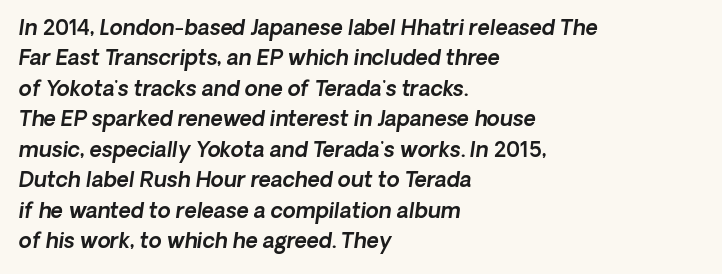
The image shows 21 px text type; set left-aligned, normal line spacing (1.45x), normal letter spacing, not underlined.
